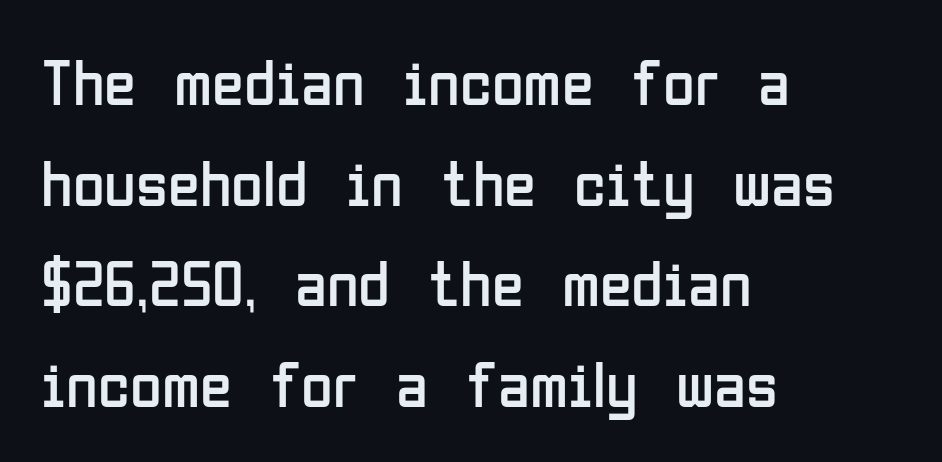
The image shows 65 px regular-weight, condensed sans-serif type, upright; set left-aligned, normal line spacing (1.55x), normal letter spacing, not underlined; low stroke contrast and a medium x-height.
